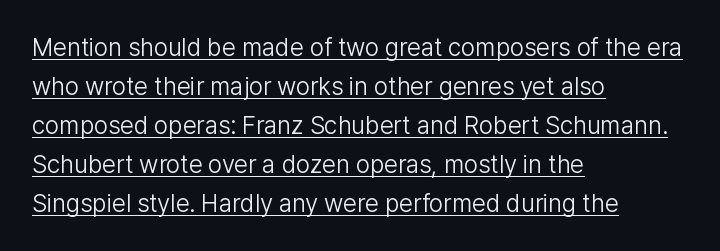
Q: Is the text bold? A: No.
Q: Is the text italic (slanted)? A: No, it is upright.
Q: Is the text underlined? A: Yes.
Q: How is the paragraph aligned? A: Left-aligned.
Q: Is the spacing between letters normal or unusually wide? A: Normal.
Q: Is the spacing between lines tight, normal or loose? A: Normal.
